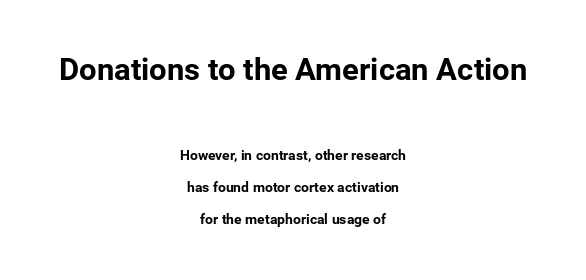
The image shows 31 px bold sans-serif type, upright; set centered, loose line spacing (2.3x), normal letter spacing, not underlined; the first (top) block is 2.21x larger; low stroke contrast and a medium x-height.
